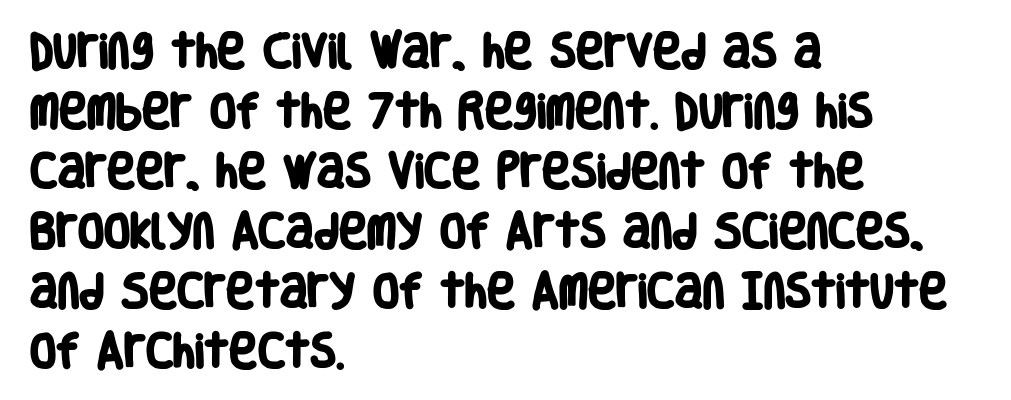
The image shows 38 px heavy, condensed sans-serif type; set left-aligned, normal line spacing (1.58x), normal letter spacing, not underlined; low stroke contrast and a large x-height.
